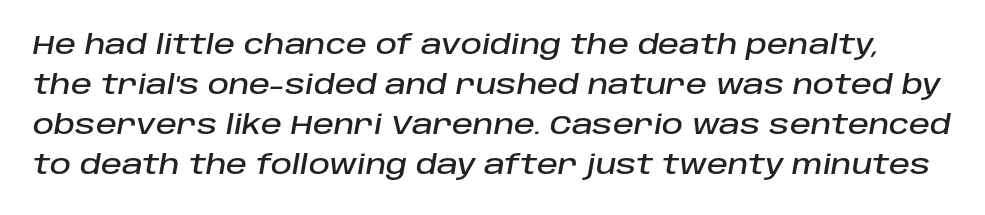
{"italic": "yes", "lean": "right", "slant_degrees": 10, "underline": "no", "line_spacing": "normal", "line_spacing_ratio": 1.54, "letter_spacing": "normal", "letter_spacing_em": 0.0, "glyph_px": 26}
